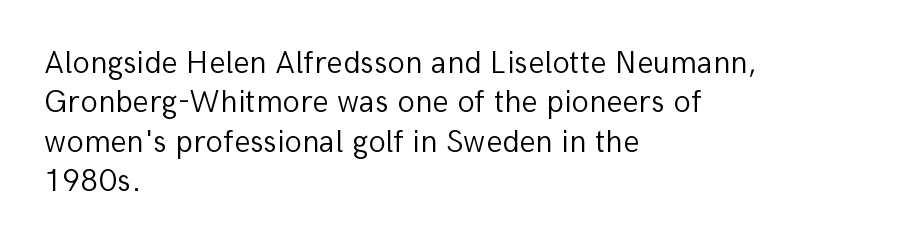
The image shows 32 px light sans-serif type, upright; set left-aligned, line spacing 1.23x, normal letter spacing, not underlined; low stroke contrast and a medium x-height.
